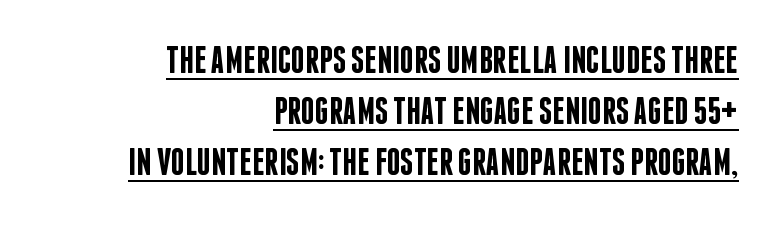
The image shows 38 px semibold, condensed sans-serif type, upright; set right-aligned, normal line spacing (1.34x), normal letter spacing, underlined; low stroke contrast and a large x-height.
